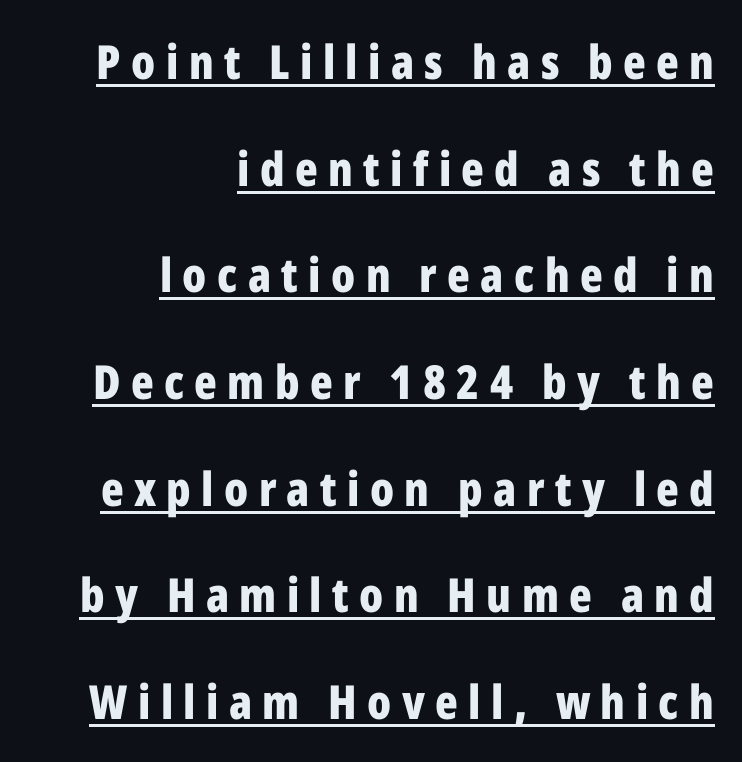
Every character sits straight up, as roman type does. Line spacing here is loose. No feet cap the strokes, marking this as sans-serif type. Inter-character spacing is expanded well beyond the font's built-in metrics. Strong, thick strokes mark this as bold type. Each letter keeps its own natural width here, so spacing adapts to shape.
